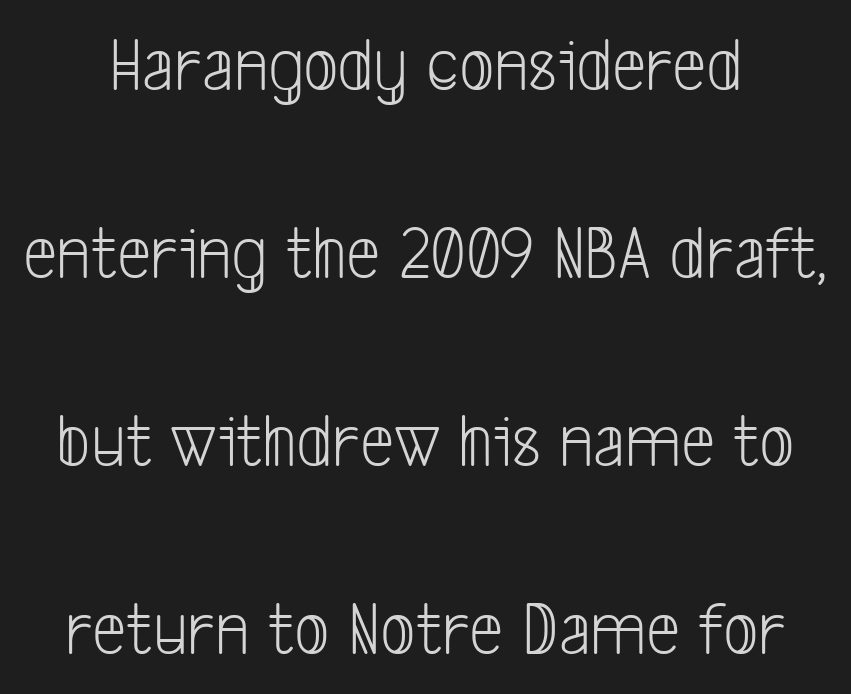
Nothing unusual about the tracking: characters are spaced as the font intends. Whoever set this chose breathing room over compactness in the vertical rhythm. Proportional: the letters do not fall into vertical columns. Typographically, this falls in the sans-serif category. The characters are drawn with everyday or finer stroke widths. Anything drawn beneath the words? Only blank space.
